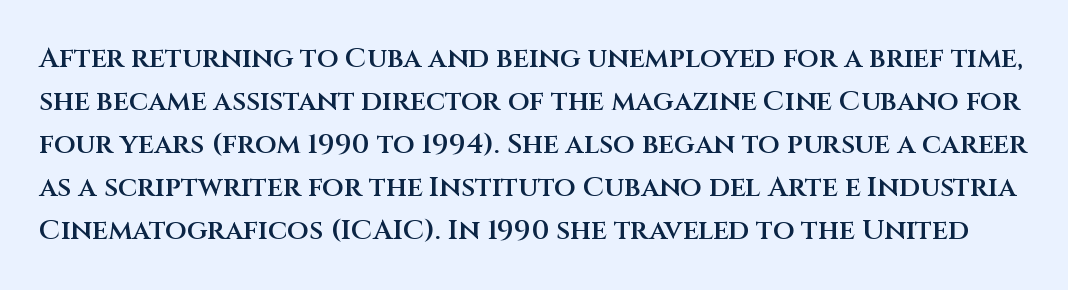
Q: Is the text bold? A: Semi-bold.
Q: Is the text italic (slanted)? A: No, it is upright.
Q: Is the typeface a serif or a sans-serif typeface? A: Sans-serif.
Q: Is the text underlined? A: No.
Q: Is the spacing between letters normal or unusually wide? A: Normal.
Q: Is the spacing between lines tight, normal or loose? A: Normal.
Q: Width (condensed, normal, or wide)? A: Normal.
Q: Stroke contrast? A: Medium.
Q: x-height? A: Large.
Q: Monospaced? A: No.
